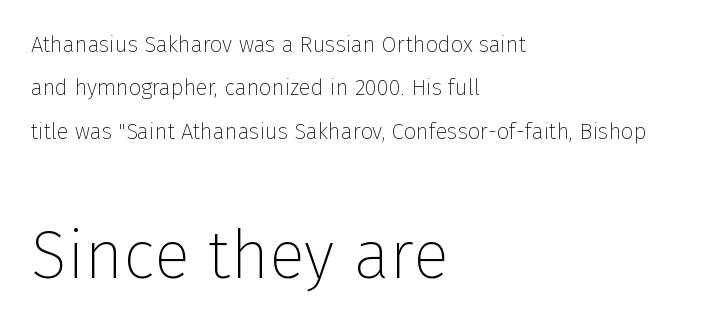
{"serif": "no", "italic": "no", "bold": "no", "weight": "thin", "width": "normal", "stroke_contrast": "low", "x_height": "medium", "monospaced": "no", "underline": "no", "align": "left", "line_spacing": "loose", "line_spacing_ratio": 1.97, "letter_spacing": "normal", "letter_spacing_em": 0.0, "larger_block": "second", "size_ratio": 3.05, "glyph_px": 67}
